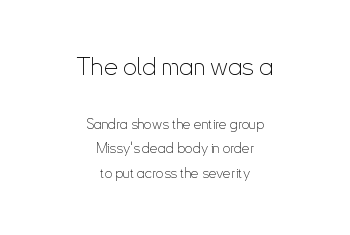
Words appear dense and cohesive because spacing is normal. Heaviness? Minimal to ordinary, like unemphasized prose. A student would notice the top passage is typeset larger than what follows. The space beneath each line is pristine and unruled. It's the straight-up-and-down kind of type.
